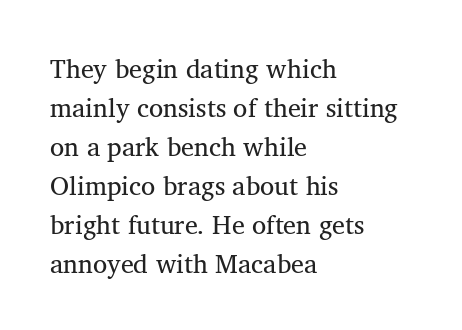
Q: Is the text bold? A: No.
Q: Is the text italic (slanted)? A: No, it is upright.
Q: Is the text underlined? A: No.
Q: How is the paragraph aligned? A: Left-aligned.
Q: Is the spacing between letters normal or unusually wide? A: Normal.
Q: Is the spacing between lines tight, normal or loose? A: Normal.
